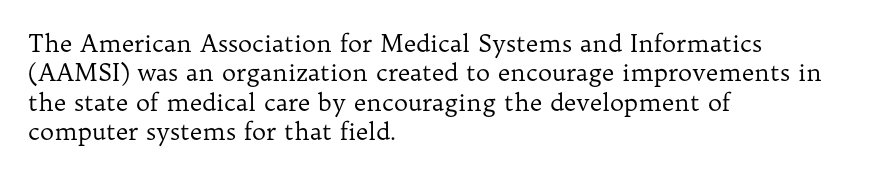
Notice how the stems are strictly vertical — no italics here. Standard letterfit; no display-style spreading of the glyphs. The space beneath each line is pristine and unruled. Counters stay open thanks to moderate or lighter strokes. A classic flush-left, rag-right setting is used for this passage.
